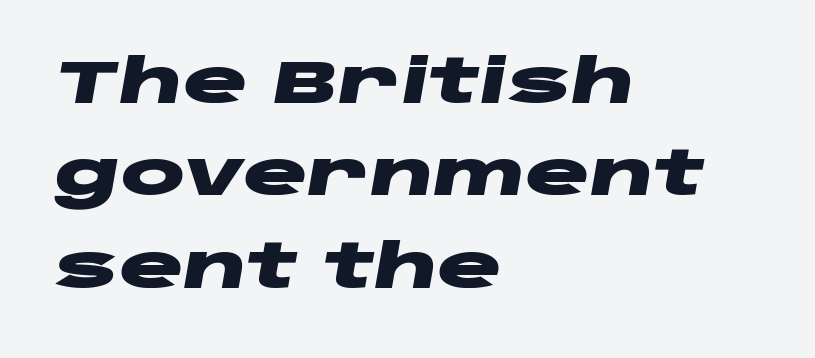
Q: Is the text bold? A: Yes.
Q: Is the text italic (slanted)? A: Yes, it leans right by about 10 degrees.
Q: Is the text underlined? A: No.
Q: How is the paragraph aligned? A: Left-aligned.
Q: Is the spacing between letters normal or unusually wide? A: Normal.
Q: Is the spacing between lines tight, normal or loose? A: Normal.
Q: Width (condensed, normal, or wide)? A: Wide.
Q: Stroke contrast? A: Low.
Q: x-height? A: Large.
Q: Monospaced? A: No.
